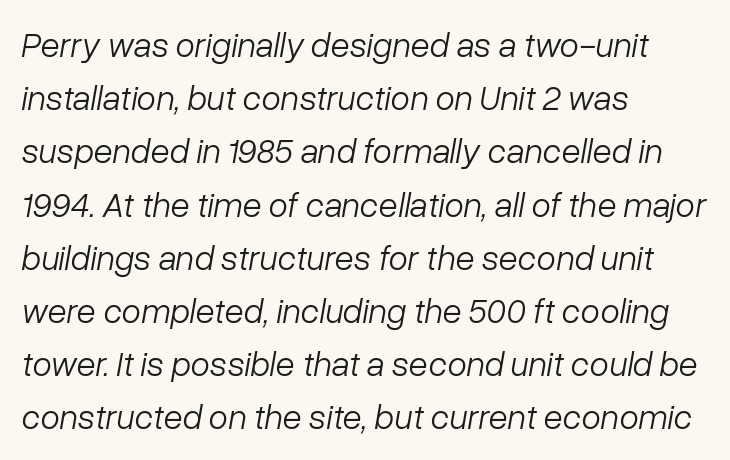
Q: Is the text bold? A: No.
Q: Is the text italic (slanted)? A: Yes, it leans right by about 10 degrees.
Q: Is the text underlined? A: No.
Q: How is the paragraph aligned? A: Left-aligned.
Q: Is the spacing between letters normal or unusually wide? A: Normal.
Q: Is the spacing between lines tight, normal or loose? A: Normal.
Q: Width (condensed, normal, or wide)? A: Normal.
Q: Stroke contrast? A: Low.
Q: x-height? A: Medium.
Q: Monospaced? A: No.
